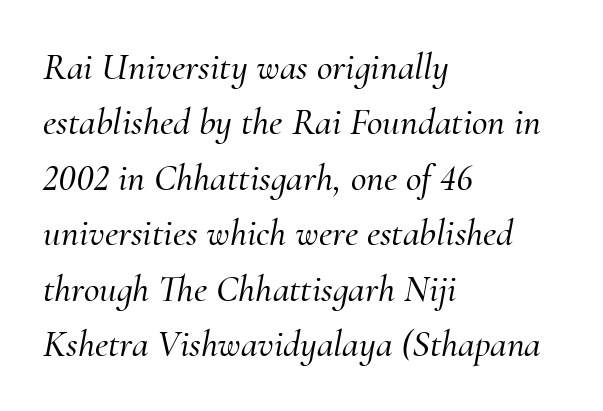
Q: Is the text italic (slanted)? A: Yes, it leans right by about 10 degrees.
Q: Is the typeface a serif or a sans-serif typeface? A: Serif.
Q: Is the text underlined? A: No.
Q: How is the paragraph aligned? A: Left-aligned.
Q: Is the spacing between letters normal or unusually wide? A: Normal.
Q: Is the spacing between lines tight, normal or loose? A: Normal.
Q: Width (condensed, normal, or wide)? A: Normal.
Q: Stroke contrast? A: Medium.
Q: x-height? A: Small.
Q: Monospaced? A: No.
